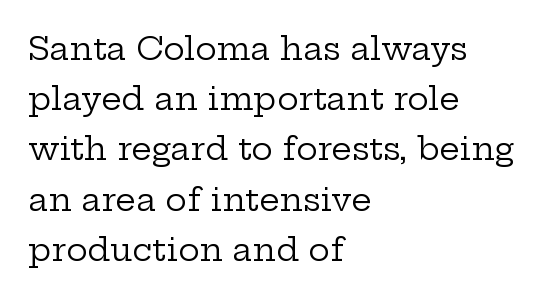
{"serif": "yes", "italic": "no", "bold": "no", "weight": "regular", "width": "wide", "stroke_contrast": "low", "x_height": "medium", "monospaced": "no", "underline": "no", "align": "left", "line_spacing": "normal", "line_spacing_ratio": 1.57, "letter_spacing": "normal", "letter_spacing_em": 0.0, "glyph_px": 32}
